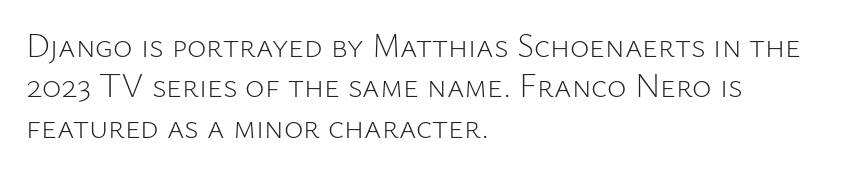
Q: Is the text bold? A: No.
Q: Is the text italic (slanted)? A: No, it is upright.
Q: Is the typeface a serif or a sans-serif typeface? A: Sans-serif.
Q: Is the text underlined? A: No.
Q: How is the paragraph aligned? A: Left-aligned.
Q: Is the spacing between letters normal or unusually wide? A: Normal.
Q: Width (condensed, normal, or wide)? A: Normal.
Q: Stroke contrast? A: Low.
Q: x-height? A: Medium.
Q: Monospaced? A: No.
